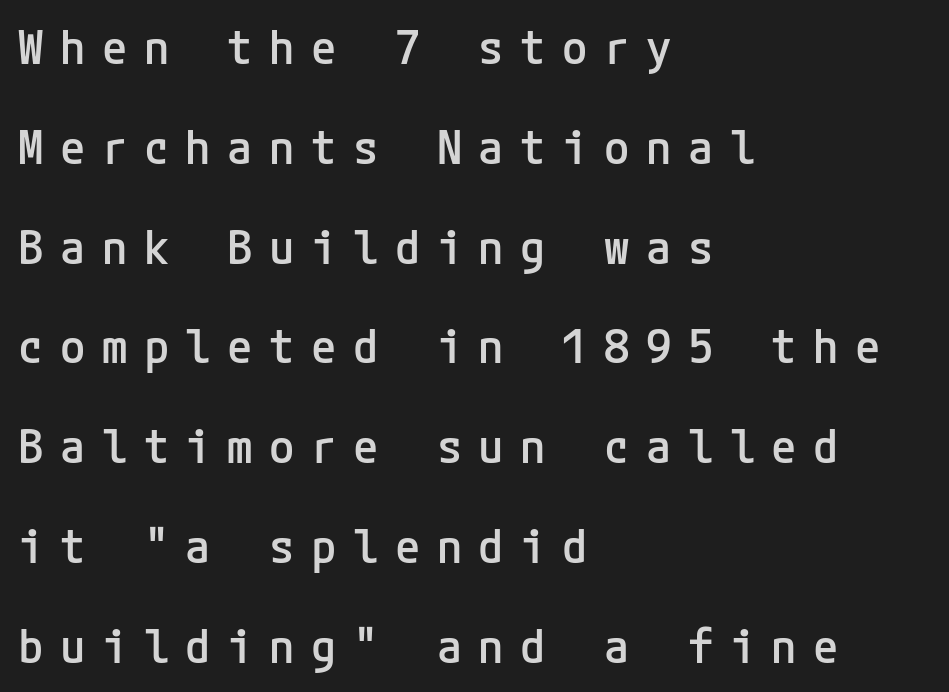
Q: Is the text bold? A: Semi-bold.
Q: Is the text italic (slanted)? A: No, it is upright.
Q: Is the typeface a serif or a sans-serif typeface? A: Sans-serif.
Q: Is the text underlined? A: No.
Q: How is the paragraph aligned? A: Left-aligned.
Q: Is the spacing between letters normal or unusually wide? A: Unusually wide.
Q: Is the spacing between lines tight, normal or loose? A: Loose.
Q: Width (condensed, normal, or wide)? A: Normal.
Q: Stroke contrast? A: Low.
Q: x-height? A: Medium.
